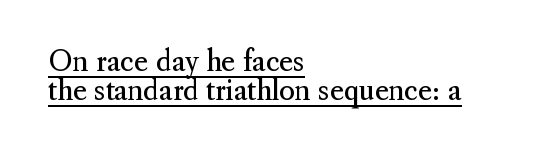
{"italic": "no", "bold": "no", "underline": "yes", "align": "left", "line_spacing": "tight", "line_spacing_ratio": 1.08, "letter_spacing": "normal", "letter_spacing_em": 0.0, "glyph_px": 27}
